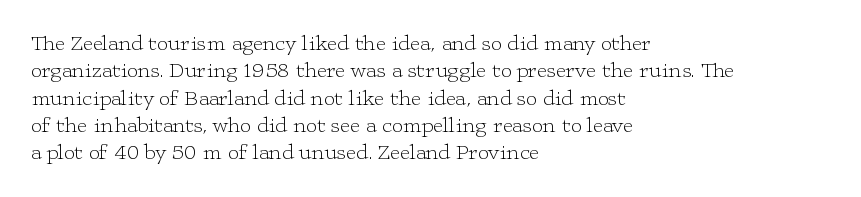
{"italic": "no", "bold": "no", "underline": "no", "align": "left", "line_spacing_ratio": 1.24, "letter_spacing": "normal", "letter_spacing_em": 0.0, "glyph_px": 22}
